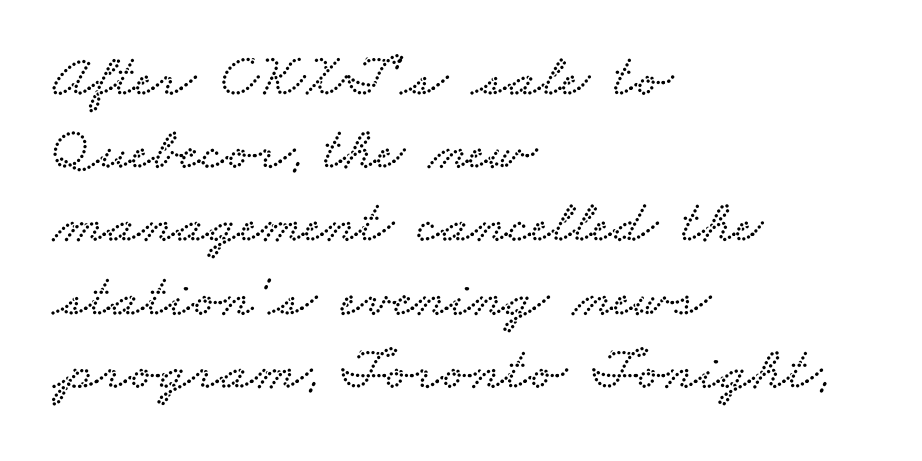
Honestly, the letter spacing is just normal — you wouldn't notice it. Glance below the letters and you will spot only blank space. This sample has the flowing, uneven cadence of proportional lettering. Serifs: yes, visible at the terminals of the letterforms.
